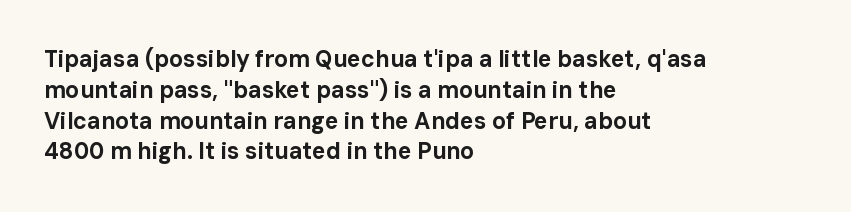
It's the straight-up-and-down kind of type. Descender tails drop into unmarked territory. Weight check: bold — yes, fully. Line beginnings align vertically; line endings do not.
